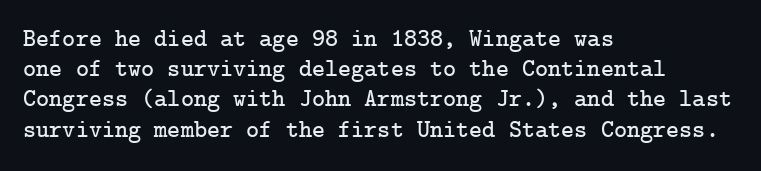
The image shows 25 px text type, upright; set left-aligned, line spacing 1.21x, normal letter spacing, not underlined.
